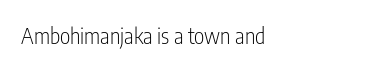
The image shows 22 px text type, upright; set normal letter spacing, not underlined.
